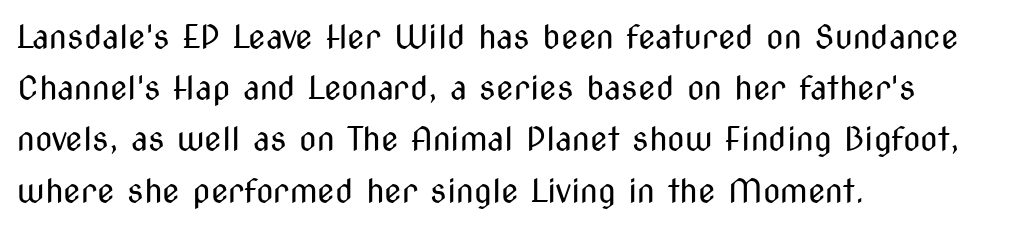
{"serif": "no", "italic": "no", "bold": "no", "weight": "regular", "width": "condensed", "stroke_contrast": "medium", "x_height": "medium", "monospaced": "no", "underline": "no", "align": "left", "line_spacing": "normal", "line_spacing_ratio": 1.6, "letter_spacing": "normal", "letter_spacing_em": 0.0, "glyph_px": 32}
